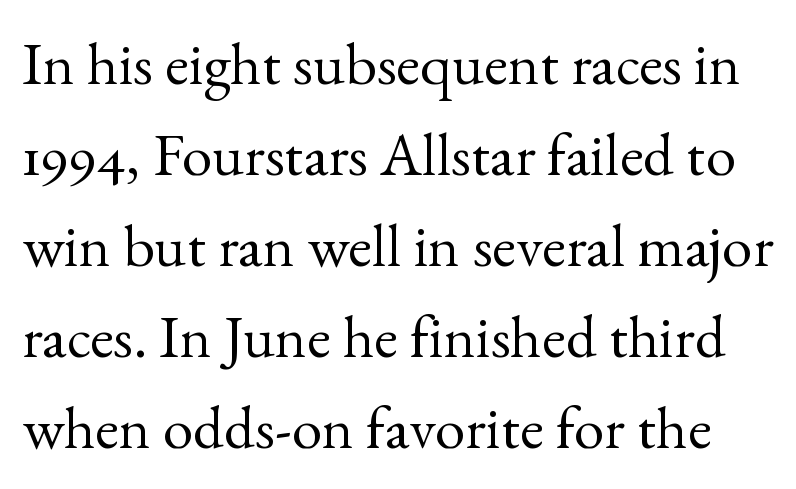
{"serif": "yes", "italic": "no", "bold": "no", "weight": "regular", "width": "normal", "x_height": "small", "monospaced": "no", "underline": "no", "line_spacing": "normal", "line_spacing_ratio": 1.49, "letter_spacing": "normal", "letter_spacing_em": 0.0, "glyph_px": 61}
